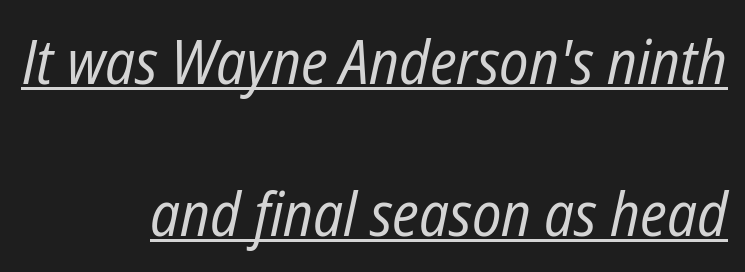
The image shows 61 px regular-weight, condensed type, italic (leaning right); set right-aligned, loose line spacing (2.49x), normal letter spacing, underlined; low stroke contrast and a medium x-height.
